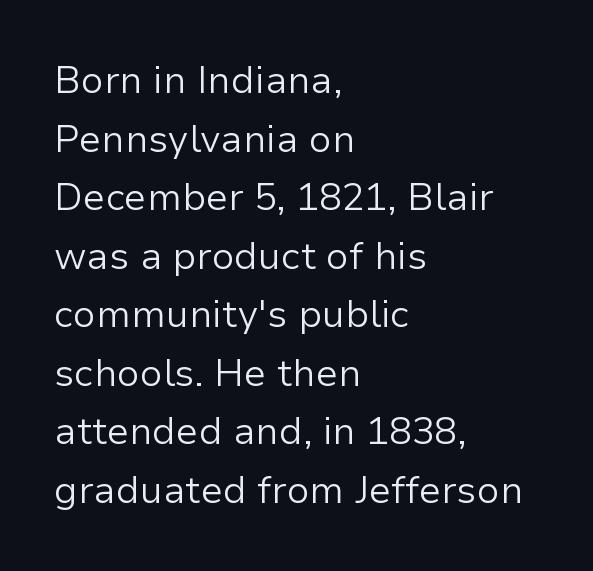
Q: Is the text bold? A: No.
Q: Is the text italic (slanted)? A: No, it is upright.
Q: Is the typeface a serif or a sans-serif typeface? A: Sans-serif.
Q: Is the text underlined? A: No.
Q: How is the paragraph aligned? A: Left-aligned.
Q: Is the spacing between letters normal or unusually wide? A: Normal.
Q: Is the spacing between lines tight, normal or loose? A: Normal.
Q: Width (condensed, normal, or wide)? A: Normal.
Q: Stroke contrast? A: Low.
Q: x-height? A: Medium.
Q: Monospaced? A: No.
